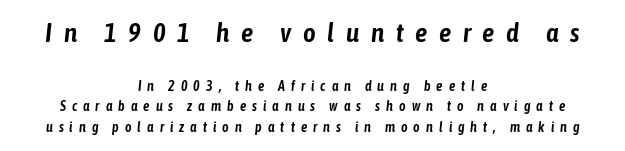
Scale decreases going downward across the two blocks. The vertical gap from one line to the next is medium. Layout note: lines centered. Is the letter spacing exaggerated? Yes — the characters are pushed far apart. The font's italic variant was chosen for this text. The glyphs are unaccompanied by any horizontal stroke below them.
